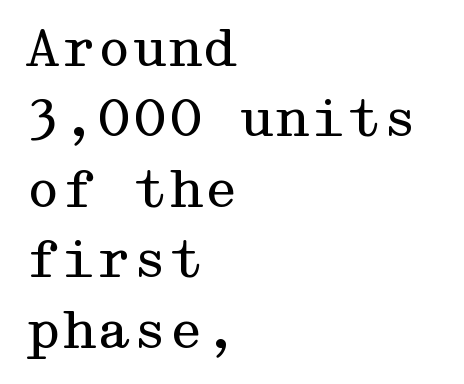
Q: Is the text bold? A: No.
Q: Is the text italic (slanted)? A: No, it is upright.
Q: Is the typeface a serif or a sans-serif typeface? A: Serif.
Q: Is the text underlined? A: No.
Q: How is the paragraph aligned? A: Left-aligned.
Q: Is the spacing between letters normal or unusually wide? A: Normal.
Q: Is the spacing between lines tight, normal or loose? A: Normal.
Q: Width (condensed, normal, or wide)? A: Wide.
Q: Stroke contrast? A: Medium.
Q: x-height? A: Medium.
